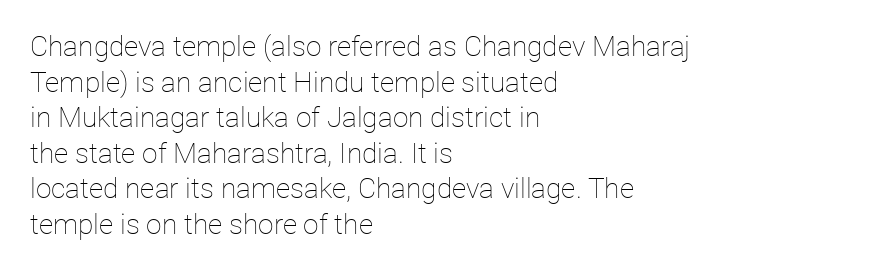
Q: Is the text bold? A: No.
Q: Is the text italic (slanted)? A: No, it is upright.
Q: Is the text underlined? A: No.
Q: How is the paragraph aligned? A: Left-aligned.
Q: Is the spacing between letters normal or unusually wide? A: Normal.
Q: Is the spacing between lines tight, normal or loose? A: Normal.
Q: Width (condensed, normal, or wide)? A: Normal.
Q: Stroke contrast? A: Low.
Q: x-height? A: Medium.
Q: Monospaced? A: No.
